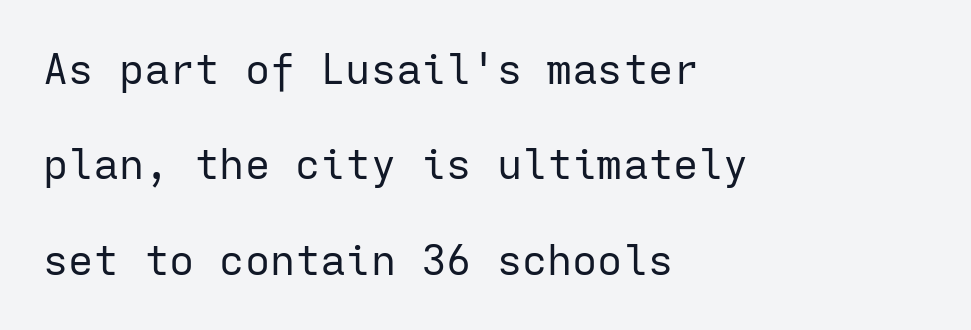
The image shows 42 px regular-weight sans-serif type, upright, monospaced; set left-aligned, loose line spacing (2.27x), normal letter spacing, not underlined; low stroke contrast and a medium x-height.
